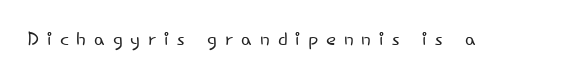
Q: Is the text bold? A: No.
Q: Is the text italic (slanted)? A: No, it is upright.
Q: Is the text underlined? A: No.
Q: Is the spacing between letters normal or unusually wide? A: Unusually wide.
